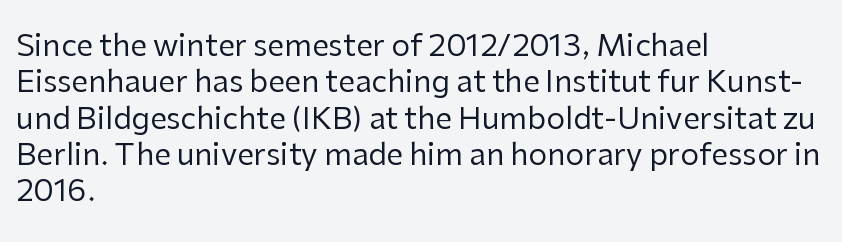
Q: Is the text bold? A: No.
Q: Is the text italic (slanted)? A: No, it is upright.
Q: Is the typeface a serif or a sans-serif typeface? A: Sans-serif.
Q: Is the text underlined? A: No.
Q: How is the paragraph aligned? A: Left-aligned.
Q: Is the spacing between letters normal or unusually wide? A: Normal.
Q: Width (condensed, normal, or wide)? A: Normal.
Q: Stroke contrast? A: Low.
Q: x-height? A: Medium.
Q: Monospaced? A: No.
